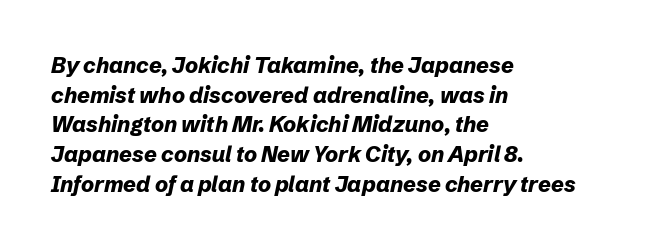
Is the type slanted? Yes — the strokes lean at a clear angle. The paragraph has a hard left edge and a soft right edge. Bare-footed words on every line. There is no visible air inserted between adjacent glyphs. Rows of type keep a routine distance in the vertical direction.
